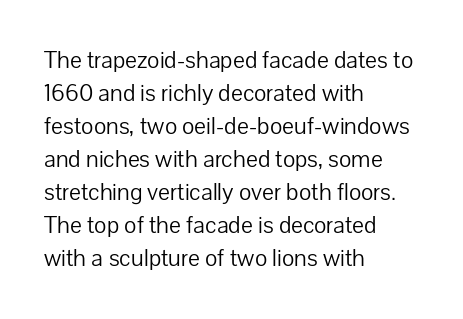
{"italic": "no", "bold": "no", "underline": "no", "align": "left", "line_spacing": "normal", "line_spacing_ratio": 1.32, "letter_spacing": "normal", "letter_spacing_em": 0.0, "glyph_px": 25}
